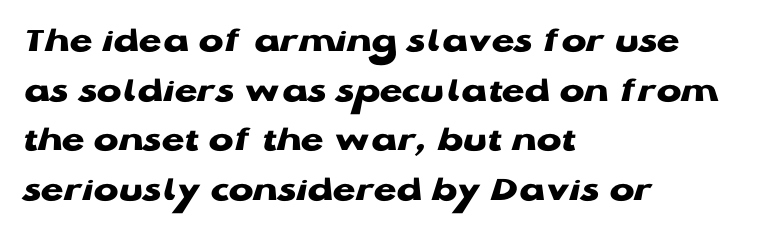
Q: Is the text bold? A: Yes.
Q: Is the text italic (slanted)? A: No, it is upright.
Q: Is the typeface a serif or a sans-serif typeface? A: Sans-serif.
Q: Is the text underlined? A: No.
Q: How is the paragraph aligned? A: Left-aligned.
Q: Is the spacing between letters normal or unusually wide? A: Normal.
Q: Is the spacing between lines tight, normal or loose? A: Normal.
Q: Width (condensed, normal, or wide)? A: Wide.
Q: Stroke contrast? A: Low.
Q: x-height? A: Medium.
Q: Monospaced? A: No.
